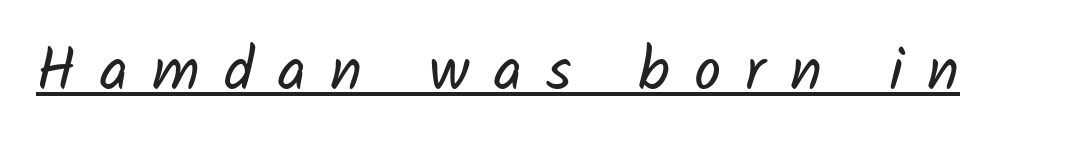
{"serif": "no", "bold": "no", "weight": "regular", "width": "normal", "stroke_contrast": "low", "x_height": "medium", "monospaced": "no", "underline": "yes", "letter_spacing": "wide", "letter_spacing_em": 0.4, "glyph_px": 60}
